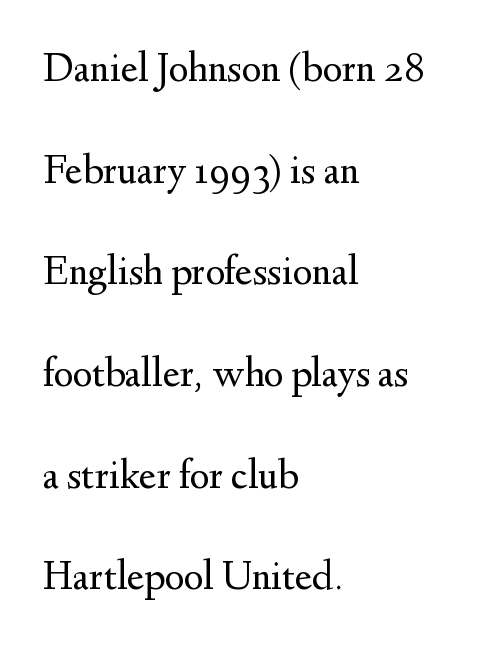
The image shows 42 px regular-weight serif type, upright; set left-aligned, loose line spacing (2.42x), normal letter spacing, not underlined; medium stroke contrast and a small x-height.
